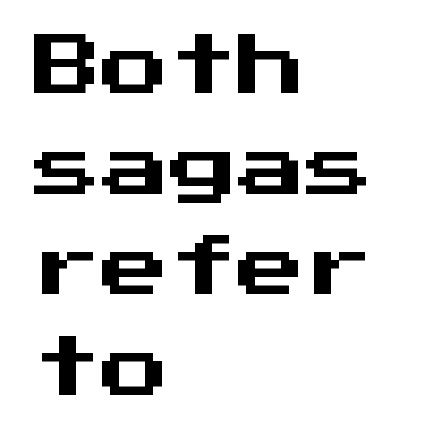
The image shows 68 px sans-serif type, upright, monospaced; set left-aligned, normal line spacing (1.48x), normal letter spacing, not underlined; medium stroke contrast and a medium x-height.
